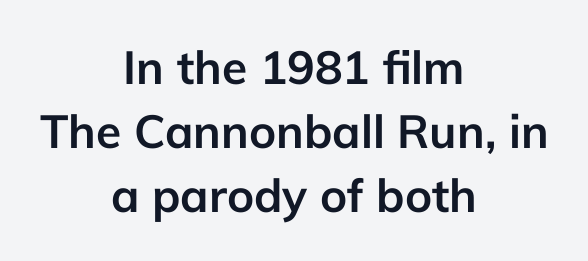
{"serif": "no", "italic": "no", "bold": "yes", "weight": "semibold", "width": "normal", "stroke_contrast": "low", "x_height": "medium", "monospaced": "no", "underline": "no", "align": "center", "line_spacing": "normal", "line_spacing_ratio": 1.39, "letter_spacing": "normal", "letter_spacing_em": 0.0, "glyph_px": 46}
